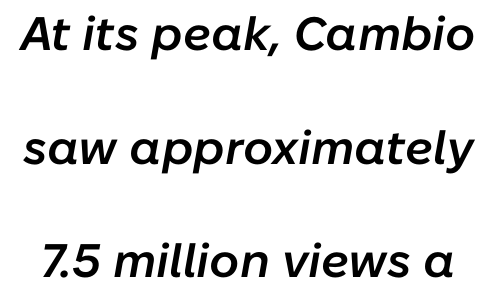
Q: Is the text bold? A: Semi-bold.
Q: Is the text italic (slanted)? A: Yes, it leans right by about 10 degrees.
Q: Is the text underlined? A: No.
Q: Is the spacing between letters normal or unusually wide? A: Normal.
Q: Is the spacing between lines tight, normal or loose? A: Loose.
Q: Width (condensed, normal, or wide)? A: Normal.
Q: Stroke contrast? A: Low.
Q: x-height? A: Medium.
Q: Monospaced? A: No.
